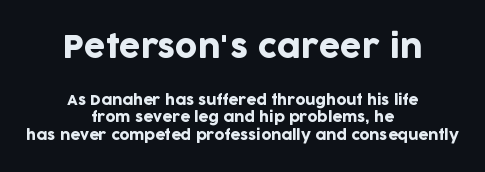
{"serif": "no", "italic": "no", "width": "normal", "stroke_contrast": "low", "x_height": "large", "monospaced": "no", "underline": "no", "align": "center", "line_spacing": "normal", "line_spacing_ratio": 1.25, "letter_spacing": "normal", "letter_spacing_em": 0.0, "larger_block": "first", "size_ratio": 2.21, "glyph_px": 31}
